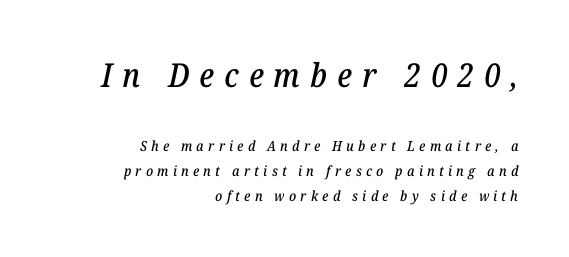
{"serif": "yes", "italic": "yes", "lean": "right", "slant_degrees": 12, "width": "normal", "stroke_contrast": "low", "x_height": "medium", "monospaced": "no", "underline": "no", "align": "right", "line_spacing_ratio": 1.78, "letter_spacing": "wide", "letter_spacing_em": 0.31, "larger_block": "first", "size_ratio": 2.36, "glyph_px": 33}
